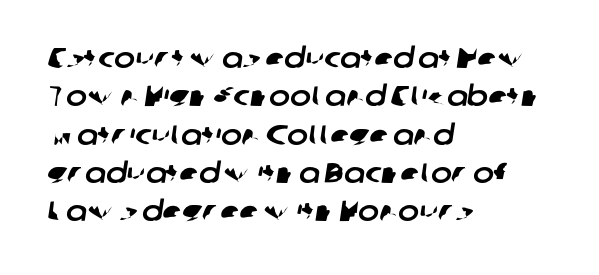
{"serif": "no", "width": "normal", "stroke_contrast": "low", "x_height": "medium", "monospaced": "no", "underline": "no", "align": "left", "line_spacing": "normal", "line_spacing_ratio": 1.37, "letter_spacing": "normal", "letter_spacing_em": 0.0, "glyph_px": 28}
